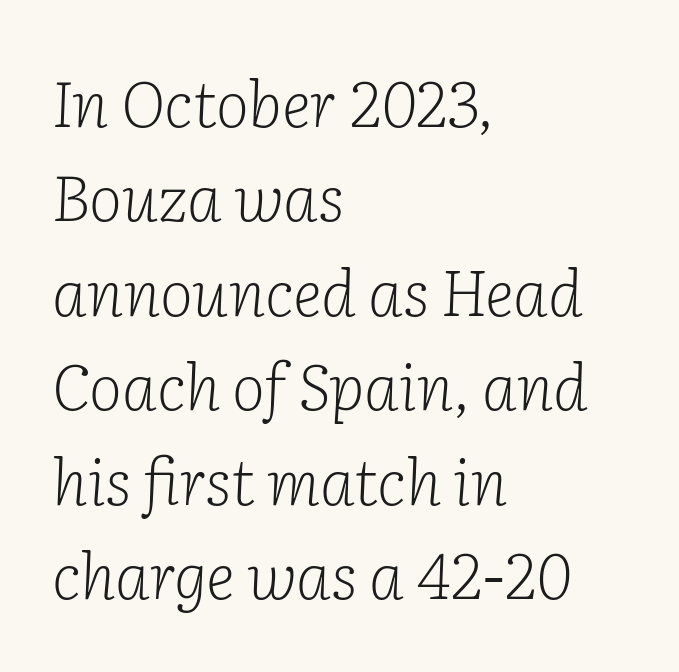
This sample has the flowing, uneven cadence of proportional lettering. The compositor pushed each line to the left boundary. Spacing between characters is what you'd get straight out of the box. Honestly, there is no underline to notice here at all. The font sits on the lighter half of the weight spectrum, regular included.
